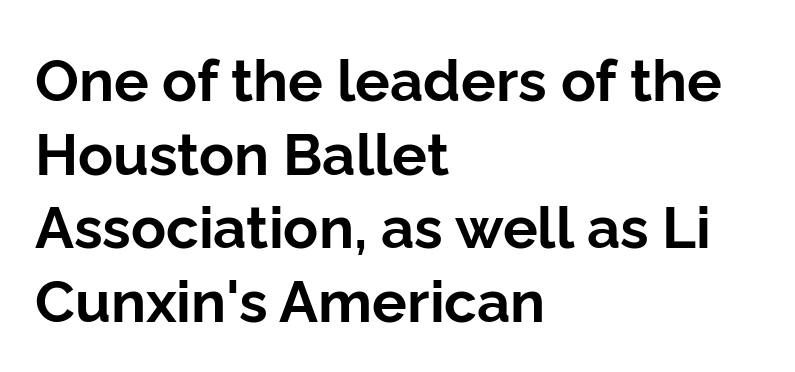
{"serif": "no", "italic": "no", "bold": "yes", "weight": "bold", "width": "normal", "stroke_contrast": "low", "x_height": "medium", "monospaced": "no", "underline": "no", "align": "left", "line_spacing": "normal", "line_spacing_ratio": 1.27, "letter_spacing": "normal", "letter_spacing_em": 0.0, "glyph_px": 58}
